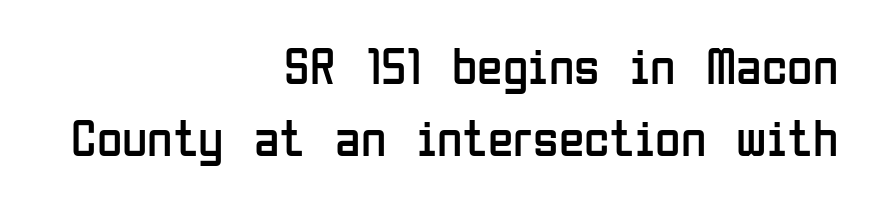
Q: Is the text bold? A: No.
Q: Is the text italic (slanted)? A: No, it is upright.
Q: Is the typeface a serif or a sans-serif typeface? A: Sans-serif.
Q: Is the text underlined? A: No.
Q: How is the paragraph aligned? A: Right-aligned.
Q: Is the spacing between letters normal or unusually wide? A: Normal.
Q: Is the spacing between lines tight, normal or loose? A: Normal.
Q: Width (condensed, normal, or wide)? A: Condensed.
Q: Stroke contrast? A: Low.
Q: x-height? A: Medium.
Q: Monospaced? A: No.
